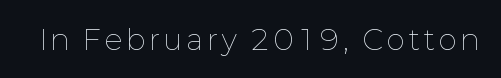
Q: Is the text bold? A: No.
Q: Is the text italic (slanted)? A: No, it is upright.
Q: Is the text underlined? A: No.
Q: Width (condensed, normal, or wide)? A: Normal.
Q: Stroke contrast? A: Low.
Q: x-height? A: Medium.
Q: Monospaced? A: No.
